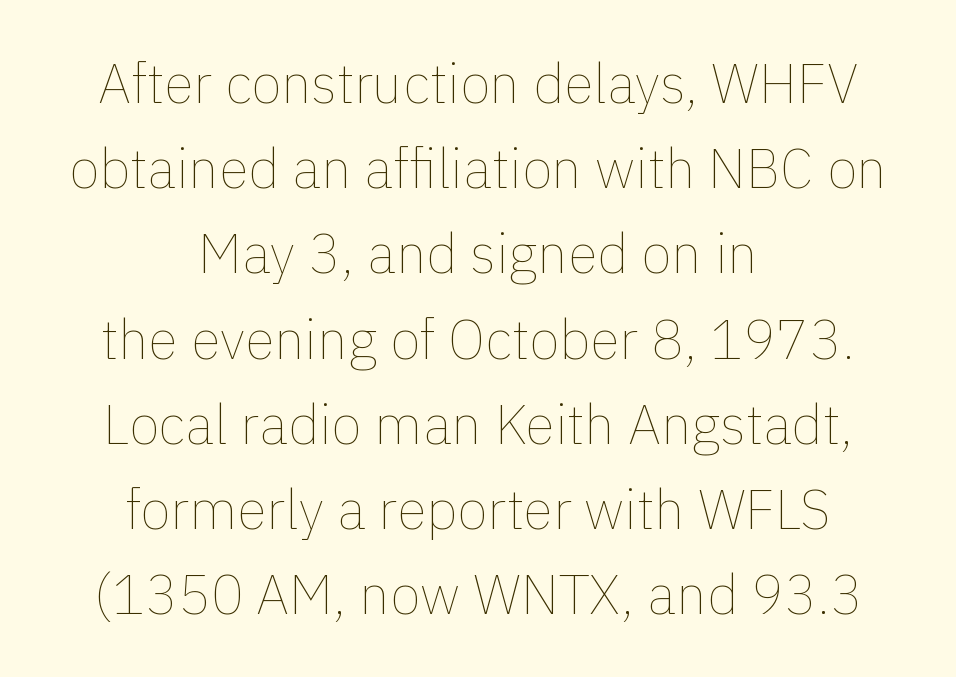
Q: Is the text bold? A: No.
Q: Is the text italic (slanted)? A: No, it is upright.
Q: Is the text underlined? A: No.
Q: How is the paragraph aligned? A: Centered.
Q: Is the spacing between letters normal or unusually wide? A: Normal.
Q: Is the spacing between lines tight, normal or loose? A: Normal.
Q: Width (condensed, normal, or wide)? A: Normal.
Q: x-height? A: Medium.
Q: Monospaced? A: No.
